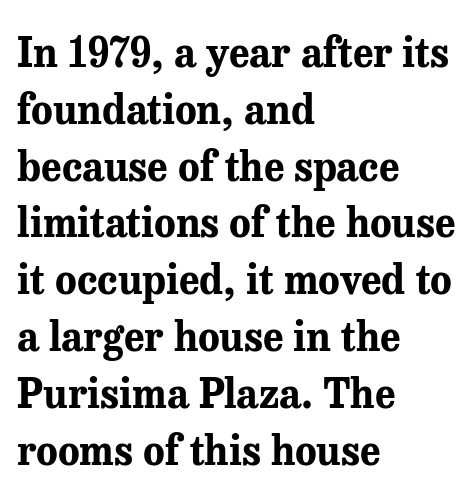
The letters carry serifs — small finishing strokes at the ends of their stems. Typesetter's note: full bold, strokes at maximum text heaviness. Every character sits straight up, as roman type does. Interline gaps are of average width in this sample.
